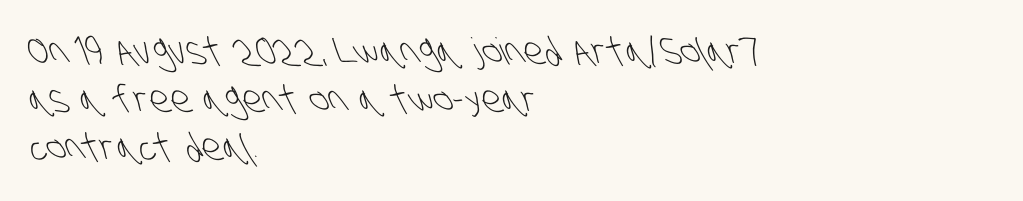
Q: Is the text bold? A: No.
Q: Is the typeface a serif or a sans-serif typeface? A: Sans-serif.
Q: Is the text underlined? A: No.
Q: How is the paragraph aligned? A: Left-aligned.
Q: Is the spacing between letters normal or unusually wide? A: Normal.
Q: Is the spacing between lines tight, normal or loose? A: Normal.
Q: Width (condensed, normal, or wide)? A: Condensed.
Q: Stroke contrast? A: Low.
Q: x-height? A: Large.
Q: Monospaced? A: No.
